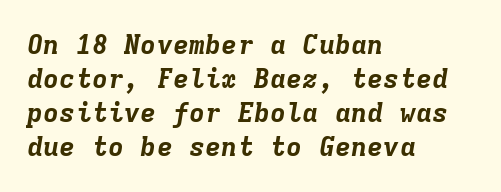
Is there much room between lines? A standard amount, neither cramped nor airy. Plain, unruled lines of type. The letters are slanted; this is an italic face. Line starts are locked; line ends wander. Set as a true bold cut, around the 700 mark.
